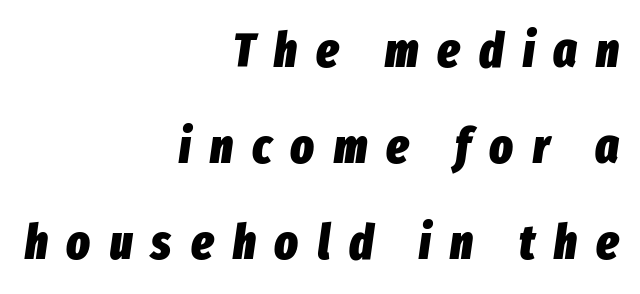
The image shows 49 px heavy, condensed type, italic (leaning right); set right-aligned, loose line spacing (1.96x), unusually wide letter spacing (+0.39 em), not underlined; low stroke contrast and a medium x-height.
